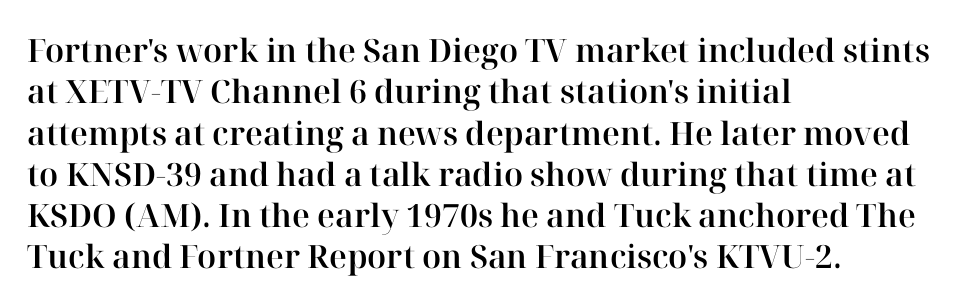
The image shows 32 px serif type, upright; set left-aligned, normal line spacing (1.29x), normal letter spacing, not underlined; high stroke contrast and a medium x-height.
